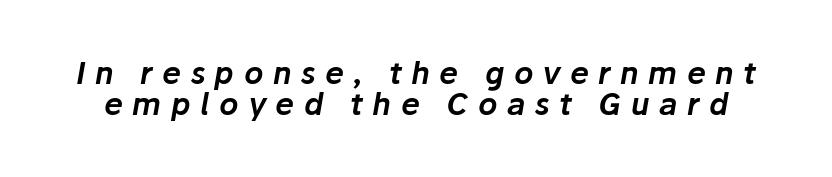
Q: Is the text italic (slanted)? A: Yes, it leans right by about 10 degrees.
Q: Is the text underlined? A: No.
Q: Is the spacing between letters normal or unusually wide? A: Unusually wide.
Q: Is the spacing between lines tight, normal or loose? A: Tight.
Q: Width (condensed, normal, or wide)? A: Normal.
Q: Stroke contrast? A: Low.
Q: x-height? A: Medium.
Q: Monospaced? A: No.
